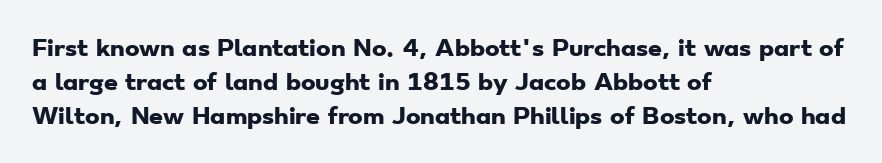
Q: Is the text bold? A: Yes.
Q: Is the text underlined? A: No.
Q: How is the paragraph aligned? A: Left-aligned.
Q: Is the spacing between letters normal or unusually wide? A: Normal.
Q: Is the spacing between lines tight, normal or loose? A: Normal.
